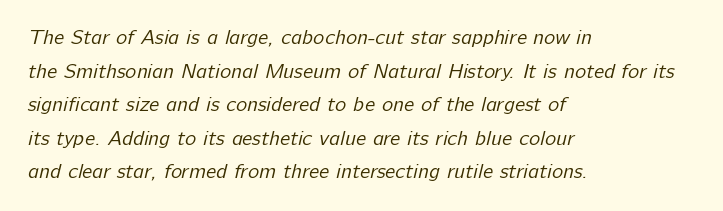
{"bold": "no", "underline": "no", "align": "left", "line_spacing": "normal", "line_spacing_ratio": 1.6, "letter_spacing": "normal", "letter_spacing_em": 0.0, "glyph_px": 21}
